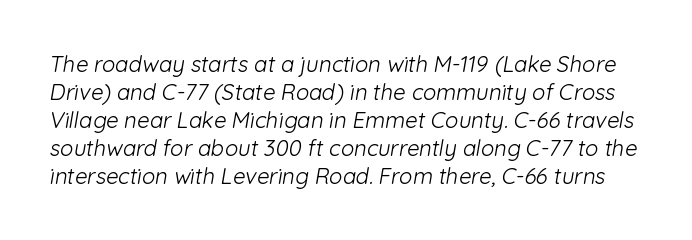
The image shows 22 px text type; set normal line spacing (1.27x), normal letter spacing, not underlined.
